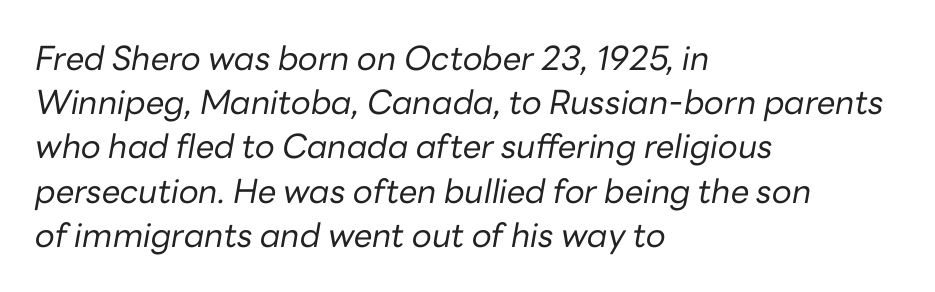
Left-aligned paragraph, ragged on the right. These lines are rendered in a variable-pitch font. The font sits on the lighter half of the weight spectrum, regular included. Each new line begins a customary step beneath the previous one.
